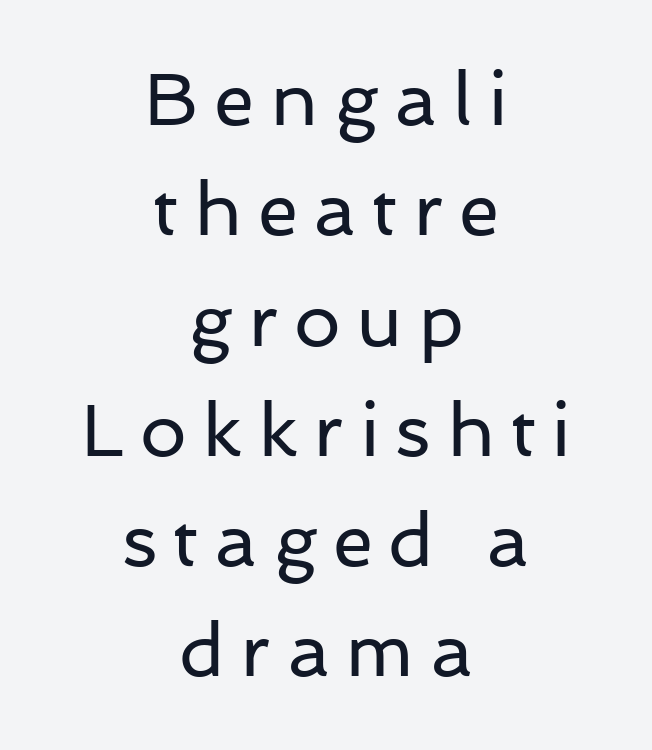
The passage is arranged like a title page — every line centered. The letters are spread apart with noticeably loose tracking. Spacing verdict: proportional, widths tailored to each character. Posture: vertical. Unlike a traditional serif, this face leaves its strokes unadorned. Baseline-to-baseline distance is the conventional proportion of letter height.
